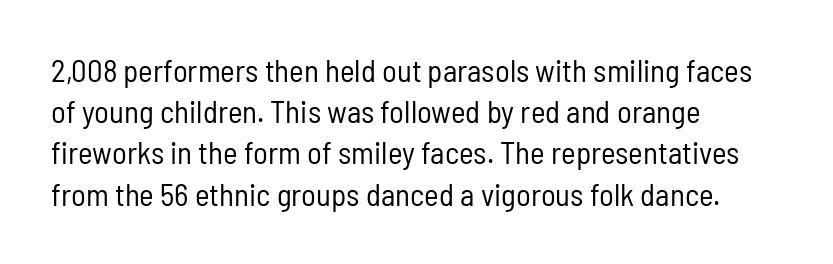
{"serif": "no", "italic": "no", "bold": "no", "weight": "regular", "width": "condensed", "stroke_contrast": "low", "x_height": "medium", "monospaced": "no", "underline": "no", "align": "left", "line_spacing": "normal", "line_spacing_ratio": 1.33, "letter_spacing": "normal", "letter_spacing_em": 0.0, "glyph_px": 31}
